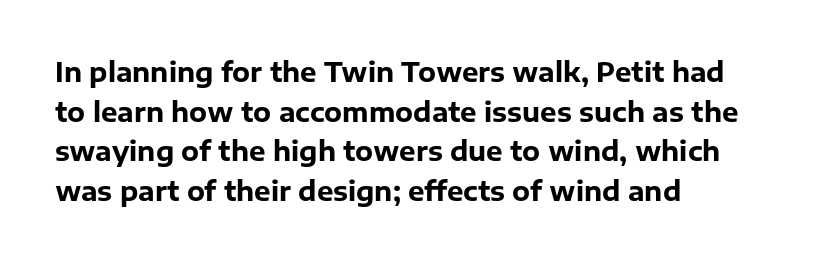
{"italic": "no", "bold": "yes", "underline": "no", "align": "left", "line_spacing": "normal", "line_spacing_ratio": 1.52, "letter_spacing": "normal", "letter_spacing_em": 0.0, "glyph_px": 26}
